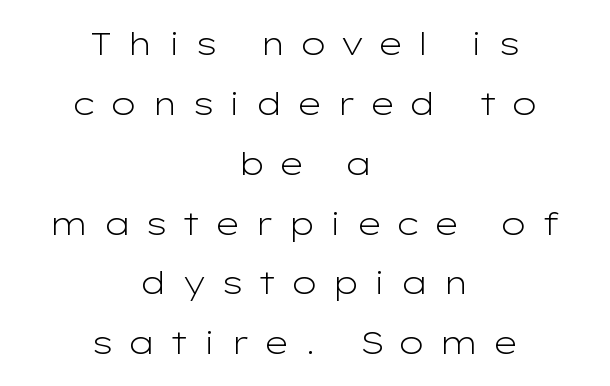
Think standard paragraph weight, or any step lighter than that. Leftover space on each line is divided equally before and after the words. The passage shown is not underscored anywhere. These lines have a slow, spaced-out rhythm from letter to letter. Each letter keeps its own natural width here, so spacing adapts to shape.
